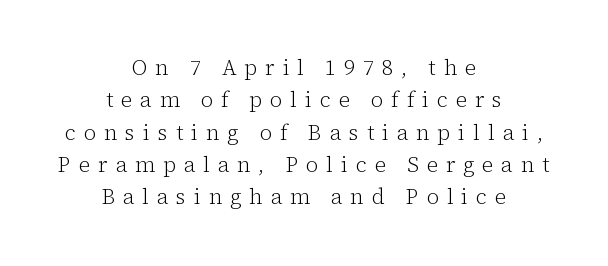
The image shows 21 px text type, upright; set centered, normal line spacing (1.54x), unusually wide letter spacing (+0.38 em), not underlined.
